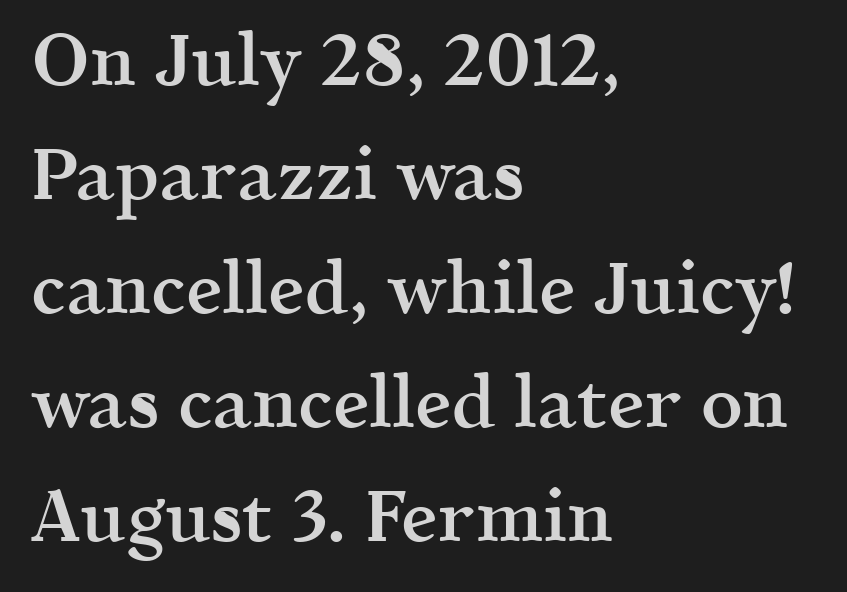
Q: Is the text bold? A: Semi-bold.
Q: Is the text italic (slanted)? A: No, it is upright.
Q: Is the typeface a serif or a sans-serif typeface? A: Serif.
Q: Is the text underlined? A: No.
Q: How is the paragraph aligned? A: Left-aligned.
Q: Is the spacing between letters normal or unusually wide? A: Normal.
Q: Is the spacing between lines tight, normal or loose? A: Normal.
Q: Width (condensed, normal, or wide)? A: Normal.
Q: x-height? A: Medium.
Q: Monospaced? A: No.
